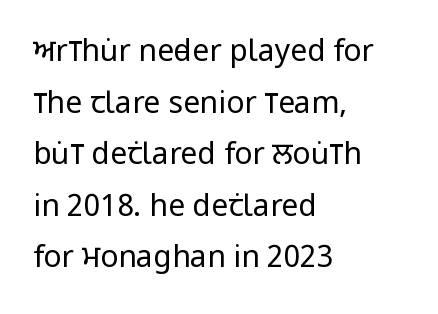
Weight: regular or lighter. Character widths vary here, with narrow letters taking less room than wide ones. Quick note: not italic, upright. One-word summary of the alignment: left. The letters carry no serifs — their stems end cleanly without finishing strokes.
